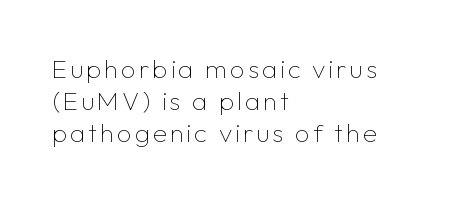
Every character sits straight up, as roman type does. Layout note: lines flush left. Glance below the letters and you will spot only blank space. The passage shown is not bold in any degree.
